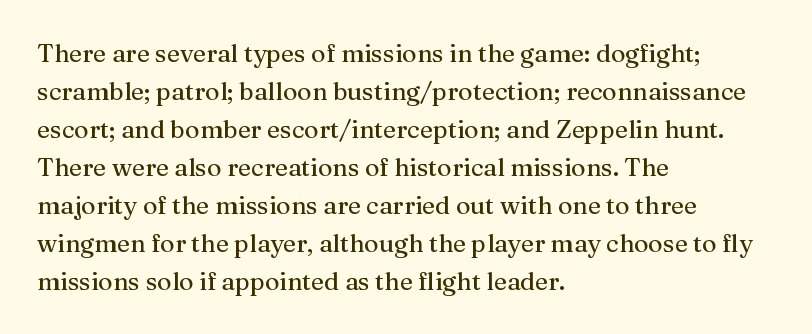
Q: Is the text italic (slanted)? A: No, it is upright.
Q: Is the text underlined? A: No.
Q: How is the paragraph aligned? A: Left-aligned.
Q: Is the spacing between letters normal or unusually wide? A: Normal.
Q: Is the spacing between lines tight, normal or loose? A: Normal.
